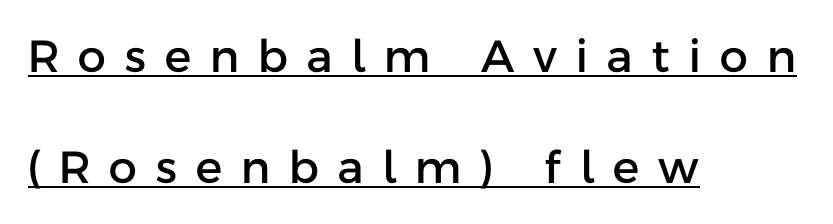
The image shows 45 px sans-serif type, upright; set left-aligned, loose line spacing (2.47x), unusually wide letter spacing (+0.42 em), underlined; low stroke contrast and a medium x-height.
